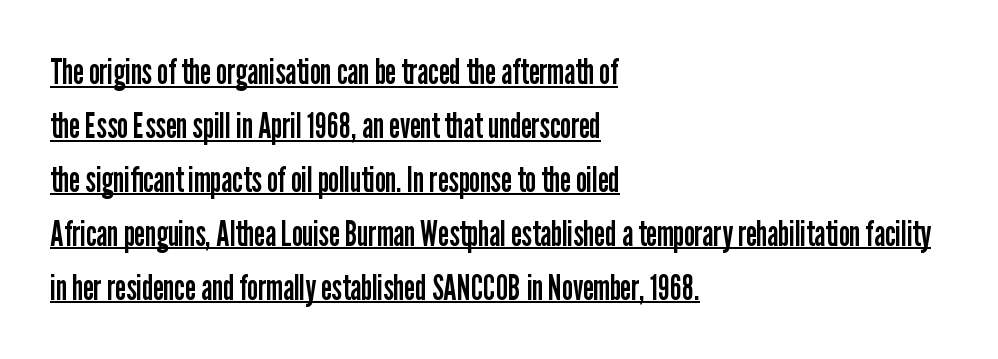
Q: Is the text bold? A: No.
Q: Is the text italic (slanted)? A: No, it is upright.
Q: Is the typeface a serif or a sans-serif typeface? A: Sans-serif.
Q: Is the text underlined? A: Yes.
Q: How is the paragraph aligned? A: Left-aligned.
Q: Is the spacing between letters normal or unusually wide? A: Normal.
Q: Is the spacing between lines tight, normal or loose? A: Normal.
Q: Width (condensed, normal, or wide)? A: Condensed.
Q: Stroke contrast? A: Low.
Q: x-height? A: Medium.
Q: Monospaced? A: No.
